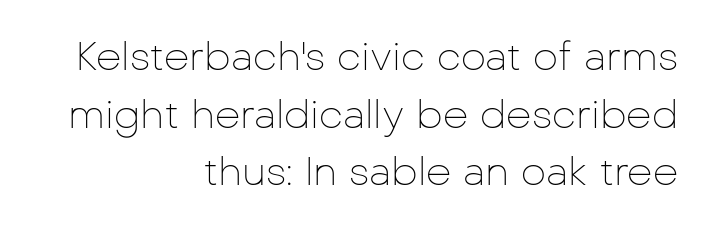
Q: Is the text bold? A: No.
Q: Is the text italic (slanted)? A: No, it is upright.
Q: Is the typeface a serif or a sans-serif typeface? A: Sans-serif.
Q: Is the text underlined? A: No.
Q: How is the paragraph aligned? A: Right-aligned.
Q: Is the spacing between letters normal or unusually wide? A: Normal.
Q: Is the spacing between lines tight, normal or loose? A: Normal.
Q: Width (condensed, normal, or wide)? A: Normal.
Q: Stroke contrast? A: Low.
Q: x-height? A: Medium.
Q: Monospaced? A: No.
